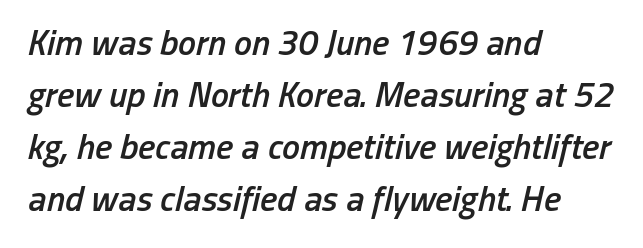
{"italic": "yes", "lean": "right", "slant_degrees": 13, "bold": "semi", "weight": "semibold", "width": "condensed", "stroke_contrast": "low", "x_height": "medium", "monospaced": "no", "underline": "no", "align": "left", "line_spacing": "normal", "line_spacing_ratio": 1.44, "letter_spacing": "normal", "letter_spacing_em": 0.0, "glyph_px": 36}
